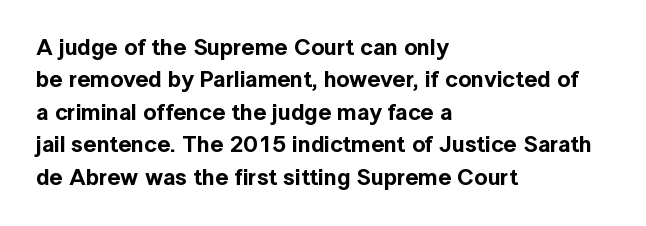
{"italic": "no", "underline": "no", "align": "left", "line_spacing": "normal", "line_spacing_ratio": 1.41, "letter_spacing": "normal", "letter_spacing_em": 0.0, "glyph_px": 23}
